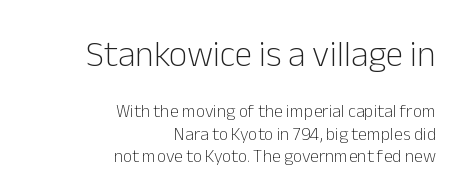
{"serif": "no", "italic": "no", "bold": "no", "weight": "light", "width": "normal", "stroke_contrast": "low", "x_height": "medium", "monospaced": "no", "underline": "no", "align": "right", "line_spacing_ratio": 1.24, "letter_spacing": "normal", "letter_spacing_em": 0.0, "larger_block": "first", "size_ratio": 2.0, "glyph_px": 36}
